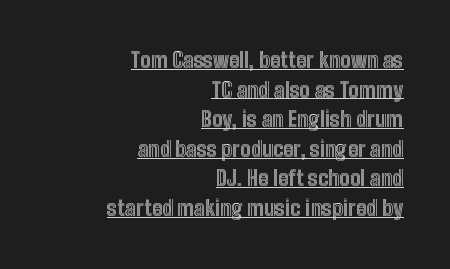
The rendered words wear a rule along their underside. Is there much room between lines? A standard amount, neither cramped nor airy. Where is the straight margin? On the right. Characters remain perfectly vertical along every line.
